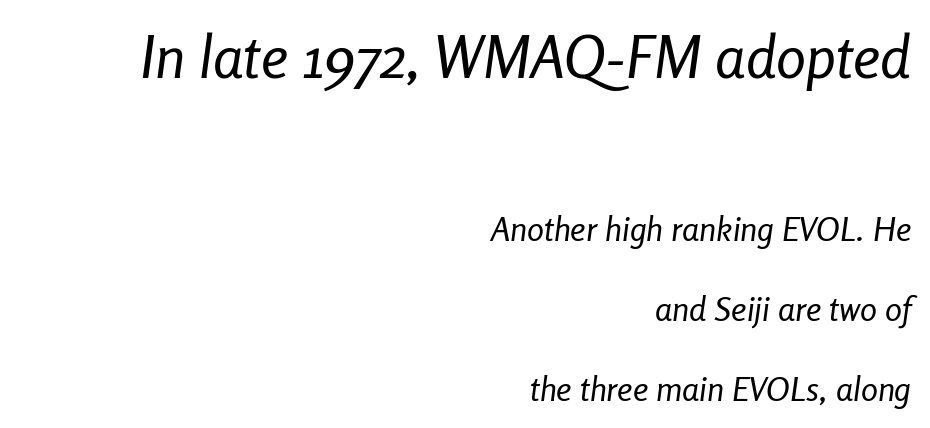
{"italic": "yes", "lean": "right", "slant_degrees": 8, "bold": "no", "weight": "regular", "width": "condensed", "stroke_contrast": "low", "x_height": "medium", "monospaced": "no", "underline": "no", "align": "right", "line_spacing": "loose", "line_spacing_ratio": 2.34, "letter_spacing": "normal", "letter_spacing_em": 0.0, "larger_block": "first", "size_ratio": 1.76, "glyph_px": 60}
